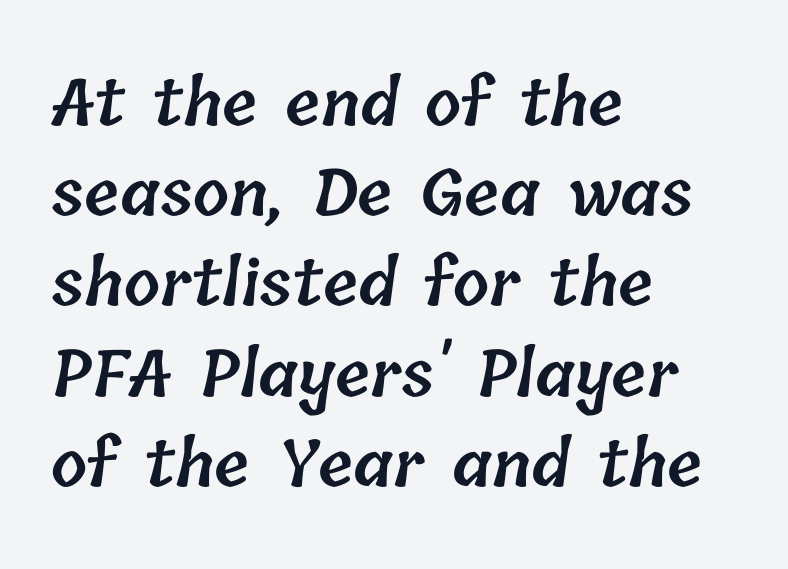
Q: Is the text bold? A: Semi-bold.
Q: Is the text underlined? A: No.
Q: How is the paragraph aligned? A: Left-aligned.
Q: Is the spacing between letters normal or unusually wide? A: Normal.
Q: Is the spacing between lines tight, normal or loose? A: Normal.
Q: Width (condensed, normal, or wide)? A: Normal.
Q: Stroke contrast? A: Low.
Q: x-height? A: Medium.
Q: Monospaced? A: No.
